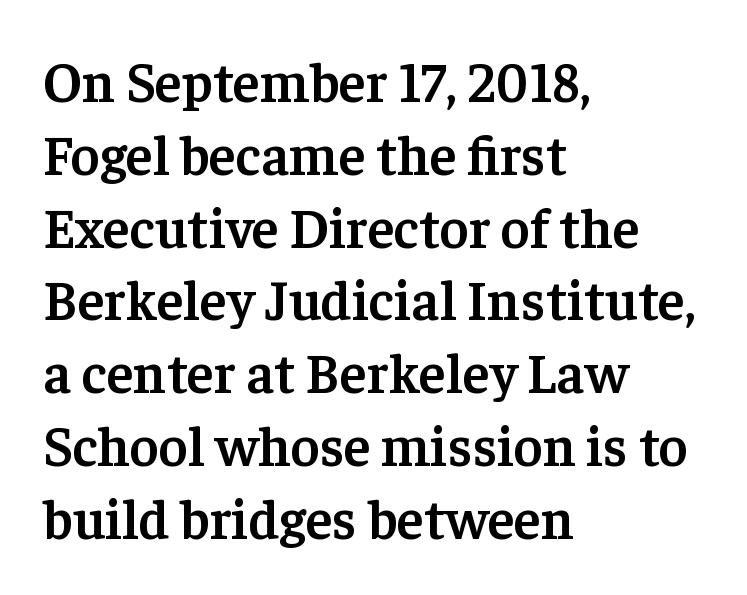
Q: Is the text bold? A: Semi-bold.
Q: Is the text italic (slanted)? A: No, it is upright.
Q: Is the typeface a serif or a sans-serif typeface? A: Serif.
Q: Is the text underlined? A: No.
Q: How is the paragraph aligned? A: Left-aligned.
Q: Is the spacing between letters normal or unusually wide? A: Normal.
Q: Is the spacing between lines tight, normal or loose? A: Normal.
Q: Width (condensed, normal, or wide)? A: Normal.
Q: Stroke contrast? A: Low.
Q: x-height? A: Medium.
Q: Monospaced? A: No.
